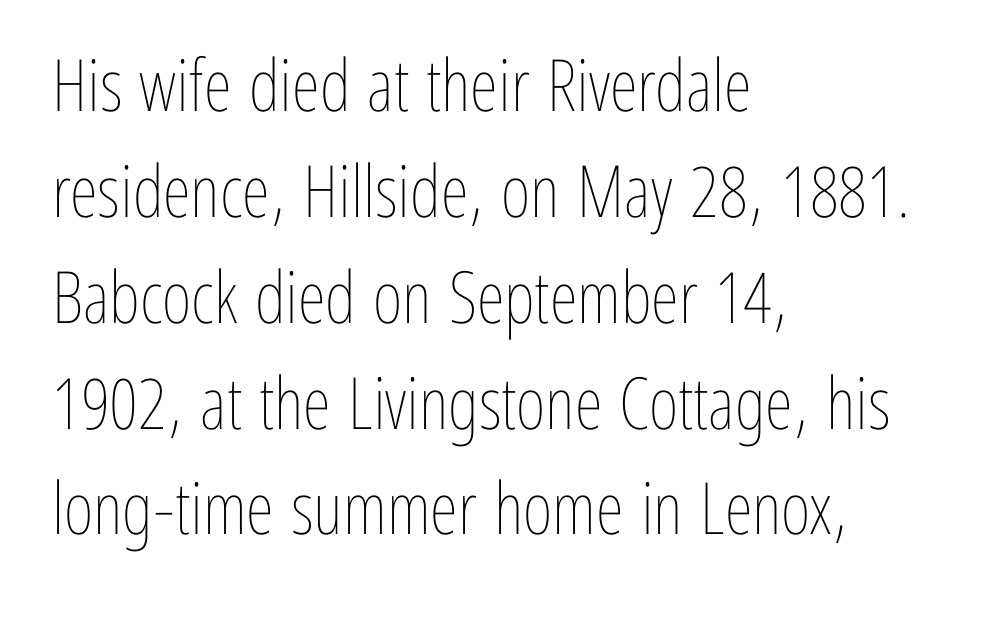
The image shows 72 px thin, condensed type, upright; set left-aligned, normal line spacing (1.47x), normal letter spacing, not underlined; low stroke contrast and a medium x-height.
